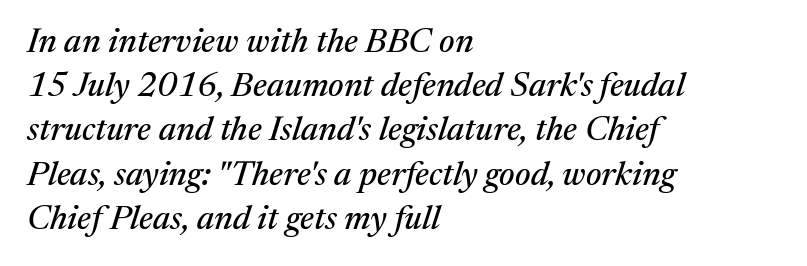
Q: Is the text italic (slanted)? A: Yes, it leans right by about 17 degrees.
Q: Is the typeface a serif or a sans-serif typeface? A: Serif.
Q: Is the text underlined? A: No.
Q: How is the paragraph aligned? A: Left-aligned.
Q: Is the spacing between letters normal or unusually wide? A: Normal.
Q: Is the spacing between lines tight, normal or loose? A: Normal.
Q: Width (condensed, normal, or wide)? A: Normal.
Q: Stroke contrast? A: Medium.
Q: x-height? A: Medium.
Q: Monospaced? A: No.
